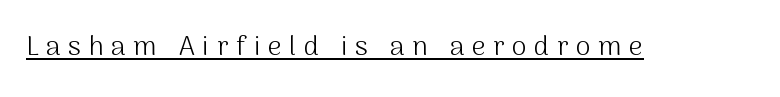
The image shows 27 px text type, upright; set unusually wide letter spacing (+0.28 em), underlined.
